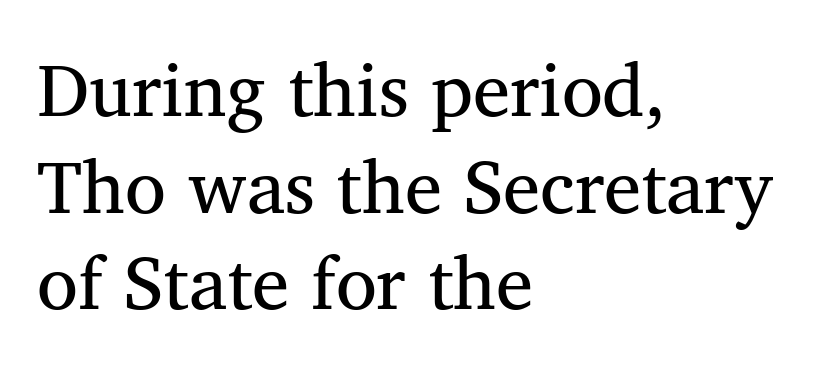
This is serif lettering, the kind often seen in printed books. This sample keeps an unexceptional amount of space between lines. Here the glyphs are tracked normally, forming tight word shapes. Nobody drew a line under any word here. The cut favours lightness, reaching ordinary text weight at its darkest. The face used here is proportionally spaced, like ordinary book or web type.
